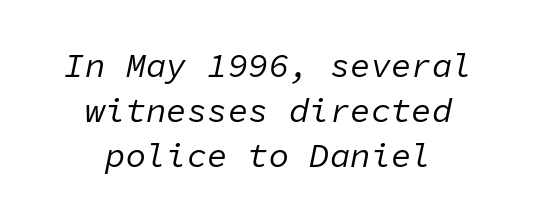
{"italic": "yes", "lean": "right", "slant_degrees": 11, "bold": "no", "weight": "regular", "width": "normal", "stroke_contrast": "low", "x_height": "medium", "monospaced": "yes", "underline": "no", "align": "center", "line_spacing": "normal", "line_spacing_ratio": 1.32, "letter_spacing": "normal", "letter_spacing_em": 0.0, "glyph_px": 34}
